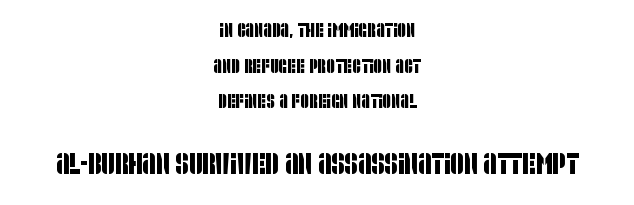
Q: Is the typeface a serif or a sans-serif typeface? A: Sans-serif.
Q: Is the text underlined? A: No.
Q: How is the paragraph aligned? A: Centered.
Q: Is the spacing between letters normal or unusually wide? A: Normal.
Q: Which block of text is set in a larger size, the first (top) or the second (bottom)? A: The second (bottom) one.
Q: Width (condensed, normal, or wide)? A: Condensed.
Q: Stroke contrast? A: Low.
Q: x-height? A: Large.
Q: Monospaced? A: No.
